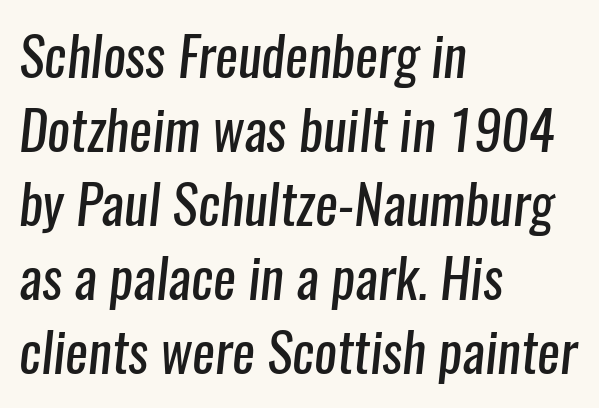
Q: Is the text bold? A: No.
Q: Is the typeface a serif or a sans-serif typeface? A: Sans-serif.
Q: Is the text underlined? A: No.
Q: How is the paragraph aligned? A: Left-aligned.
Q: Is the spacing between letters normal or unusually wide? A: Normal.
Q: Is the spacing between lines tight, normal or loose? A: Normal.
Q: Width (condensed, normal, or wide)? A: Condensed.
Q: Stroke contrast? A: Low.
Q: x-height? A: Medium.
Q: Monospaced? A: No.
